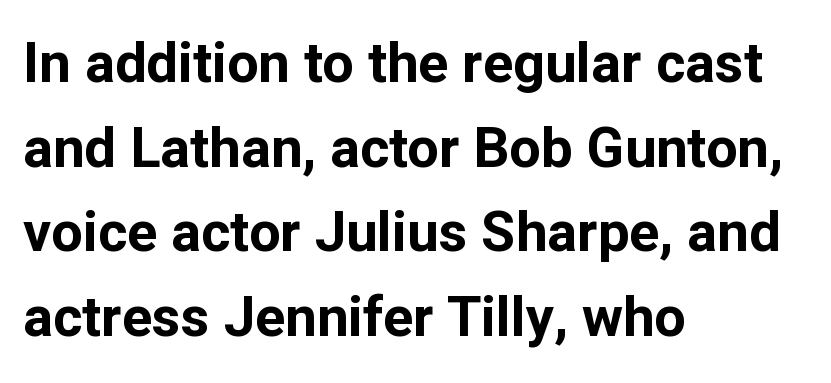
Q: Is the text bold? A: Yes.
Q: Is the text italic (slanted)? A: No, it is upright.
Q: Is the typeface a serif or a sans-serif typeface? A: Sans-serif.
Q: Is the text underlined? A: No.
Q: How is the paragraph aligned? A: Left-aligned.
Q: Is the spacing between letters normal or unusually wide? A: Normal.
Q: Is the spacing between lines tight, normal or loose? A: Normal.
Q: Width (condensed, normal, or wide)? A: Normal.
Q: Stroke contrast? A: Low.
Q: x-height? A: Medium.
Q: Monospaced? A: No.
